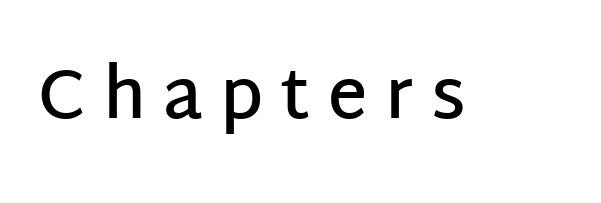
{"serif": "no", "italic": "no", "bold": "semi", "weight": "semibold", "width": "normal", "stroke_contrast": "low", "x_height": "large", "monospaced": "no", "underline": "no", "letter_spacing": "wide", "letter_spacing_em": 0.25, "glyph_px": 69}
